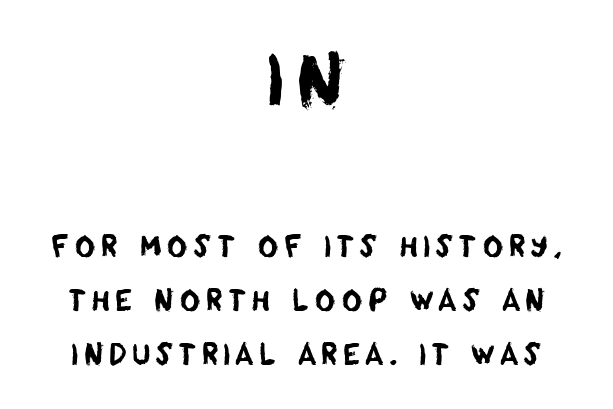
To sum up the face: it is a sans, with no serifs. Underlining? Definitely not there. The earlier block is typeset at a bigger size than the later block. The rendering uses natural spacing where letterforms have individual widths. How would I describe the line gaps? Wide and relaxed. The paragraph has two soft edges and a firm central axis.
